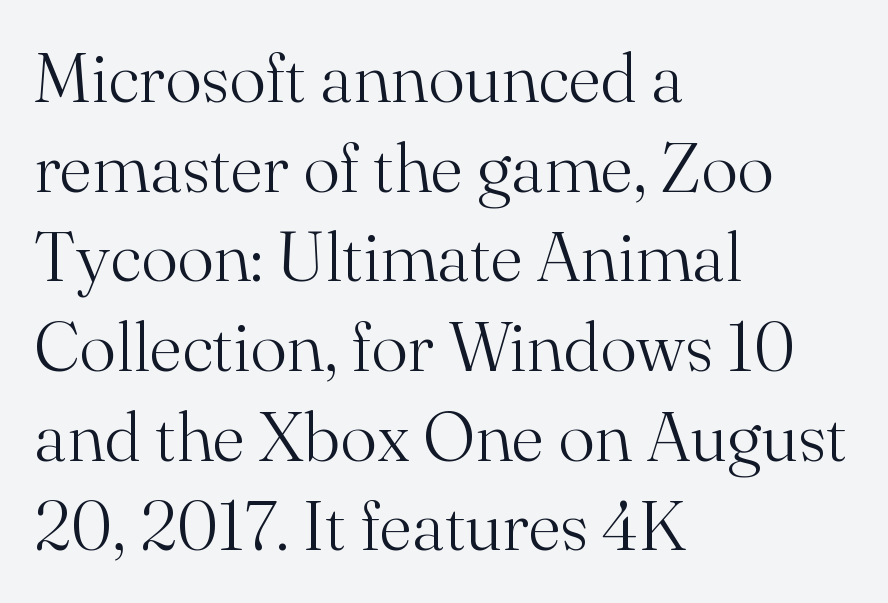
Note the varied advance widths — an 'i' is clearly narrower than an 'm'. Weight class: somewhere from thin through regular. Underlining? Definitely not there. Is the block centered? No — it sits flush against the left margin.
